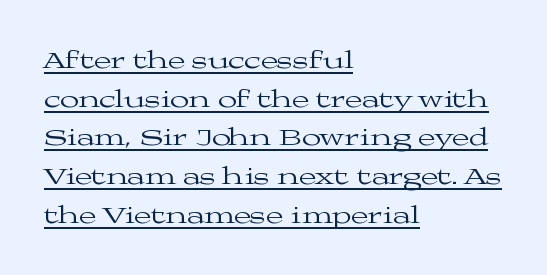
Q: Is the text bold? A: No.
Q: Is the text italic (slanted)? A: No, it is upright.
Q: Is the text underlined? A: Yes.
Q: How is the paragraph aligned? A: Left-aligned.
Q: Is the spacing between letters normal or unusually wide? A: Normal.
Q: Is the spacing between lines tight, normal or loose? A: Normal.
